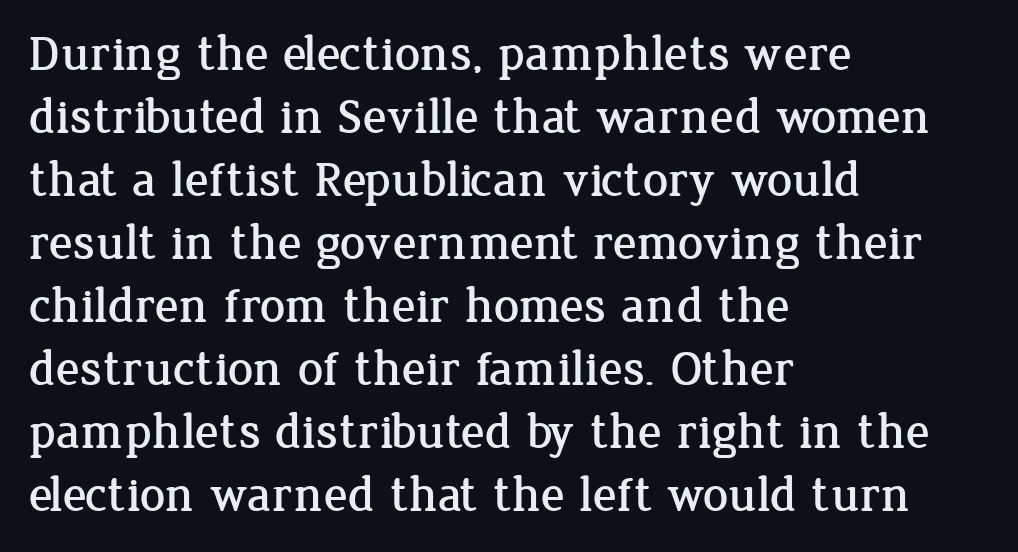
The image shows 50 px serif type, upright; set left-aligned, normal line spacing (1.26x), normal letter spacing, not underlined; low stroke contrast and a medium x-height.
